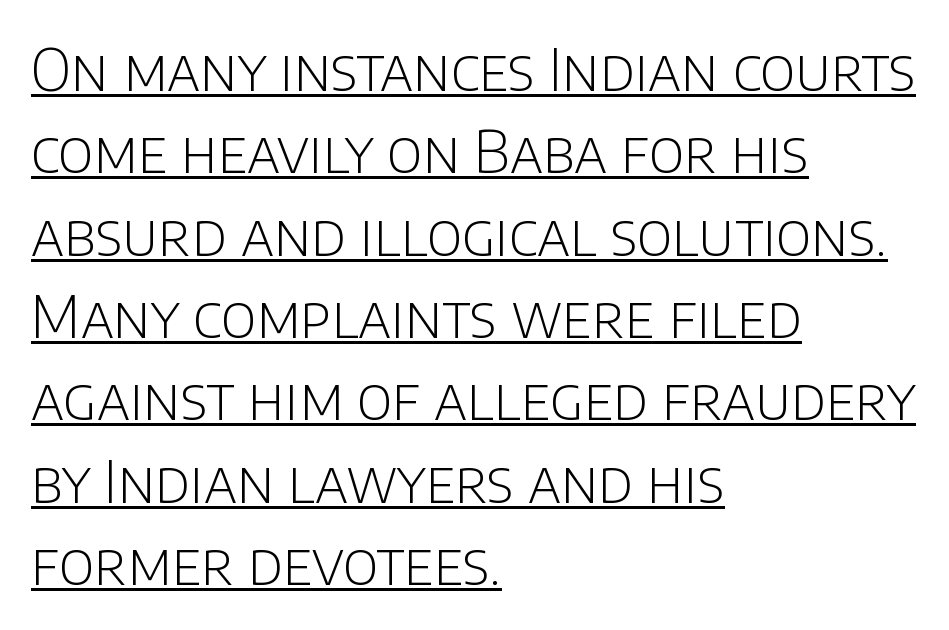
Check the space under the baseline: a stroke is drawn there. Vertical strokes here are truly vertical. Alignment: flush left. Standard letterfit; no display-style spreading of the glyphs. The rendering uses natural spacing where letterforms have individual widths.
